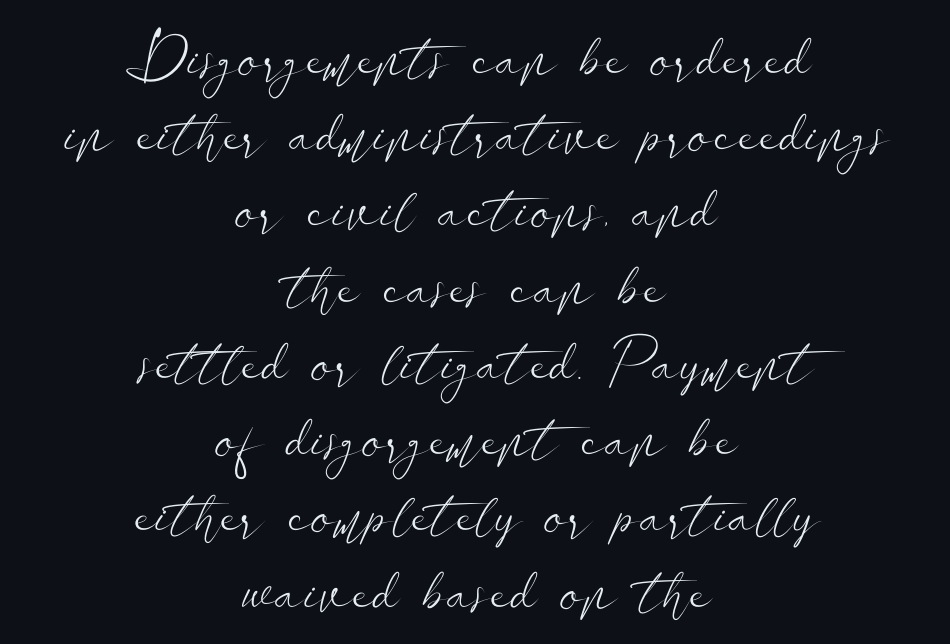
{"serif": "no", "bold": "no", "weight": "light", "width": "wide", "stroke_contrast": "low", "x_height": "small", "monospaced": "no", "underline": "no", "align": "center", "line_spacing": "normal", "line_spacing_ratio": 1.25, "letter_spacing": "normal", "letter_spacing_em": 0.0, "glyph_px": 61}
